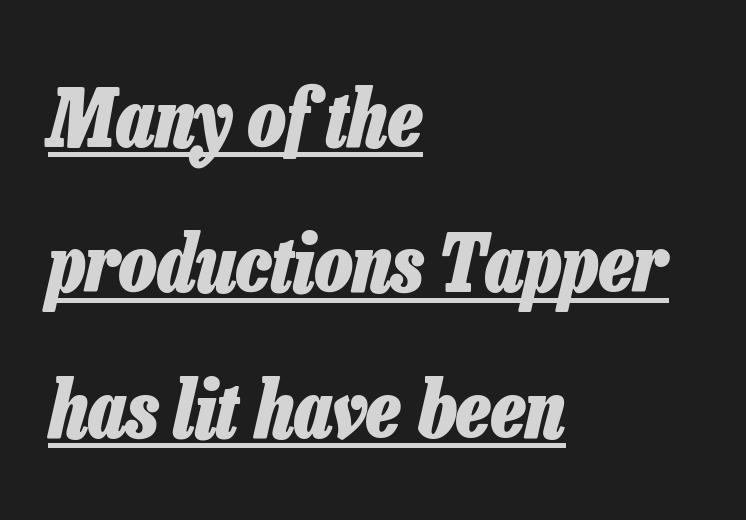
{"italic": "yes", "lean": "right", "slant_degrees": 13, "bold": "yes", "weight": "heavy", "width": "condensed", "stroke_contrast": "low", "x_height": "medium", "monospaced": "no", "underline": "yes", "align": "left", "line_spacing_ratio": 1.84, "letter_spacing": "normal", "letter_spacing_em": 0.0, "glyph_px": 79}
